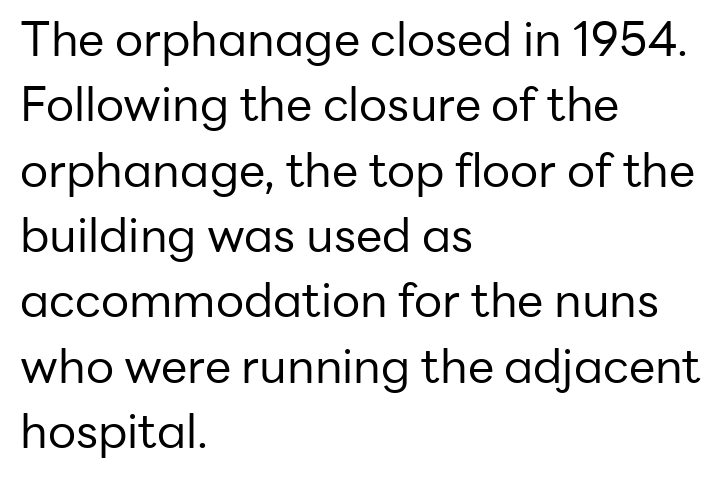
{"serif": "no", "italic": "no", "bold": "no", "weight": "regular", "width": "normal", "stroke_contrast": "low", "x_height": "medium", "monospaced": "no", "underline": "no", "align": "left", "line_spacing": "normal", "line_spacing_ratio": 1.39, "letter_spacing": "normal", "letter_spacing_em": 0.0, "glyph_px": 47}
